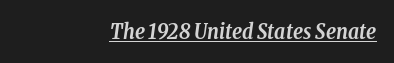
{"italic": "yes", "lean": "right", "slant_degrees": 8, "bold": "yes", "underline": "yes", "align": "right", "letter_spacing": "normal", "letter_spacing_em": 0.0, "glyph_px": 21}
